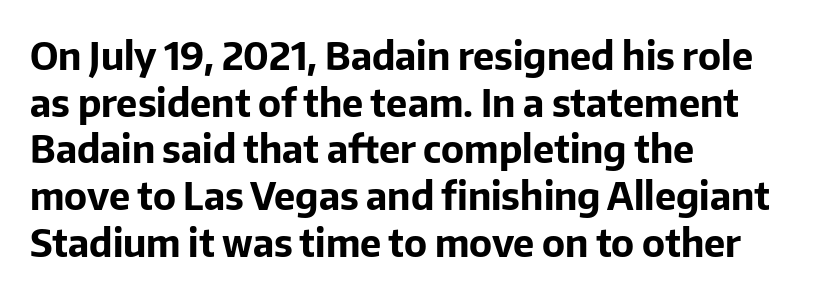
The image shows 38 px bold sans-serif type, upright; set left-aligned, line spacing 1.23x, normal letter spacing, not underlined; low stroke contrast and a medium x-height.
